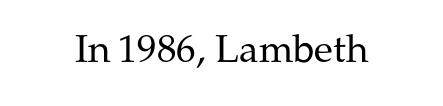
The image shows 39 px regular-weight serif type, upright; set normal letter spacing, not underlined; medium stroke contrast and a medium x-height.
